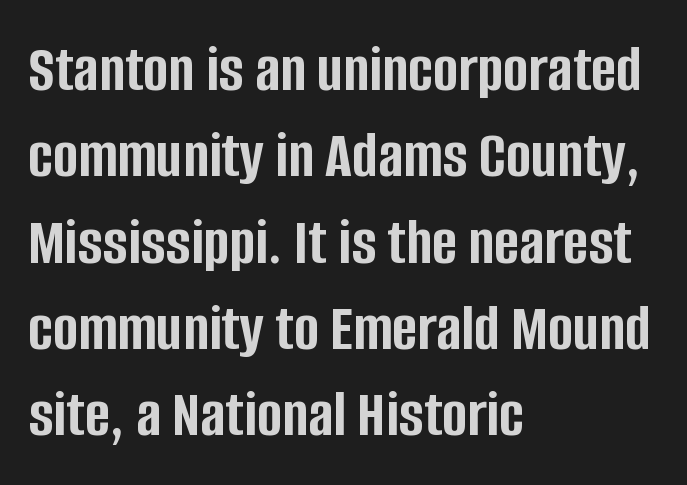
The image shows 68 px semibold, condensed sans-serif type, upright; set left-aligned, normal line spacing (1.27x), normal letter spacing, not underlined; low stroke contrast and a large x-height.
